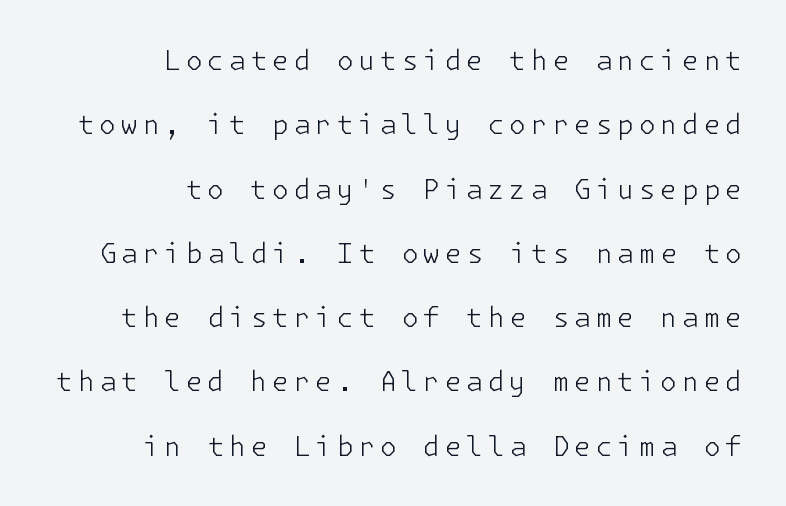
The image shows 27 px text type, upright; set right-aligned, loose line spacing (2.38x), not underlined.
